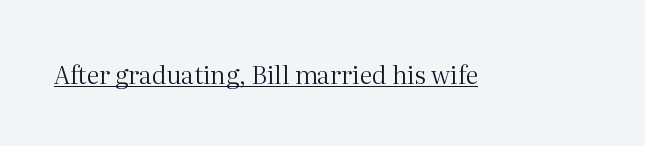
The letterforms sit at book weight or below. Posture: upright roman. Here the glyphs are tracked normally, forming tight word shapes. The words here are underlined.
